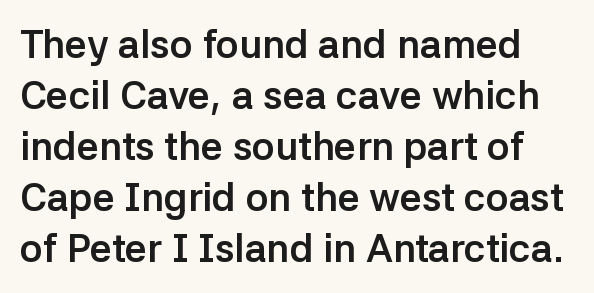
The image shows 39 px semibold sans-serif type, upright; set normal line spacing (1.31x), normal letter spacing, not underlined; low stroke contrast and a medium x-height.
